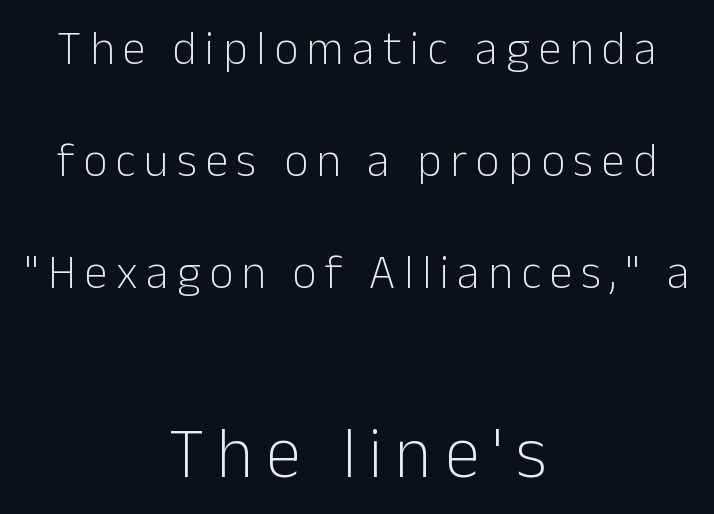
Q: Is the text bold? A: No.
Q: Is the text italic (slanted)? A: No, it is upright.
Q: Is the typeface a serif or a sans-serif typeface? A: Sans-serif.
Q: Is the text underlined? A: No.
Q: How is the paragraph aligned? A: Centered.
Q: Is the spacing between lines tight, normal or loose? A: Loose.
Q: Which block of text is set in a larger size, the first (top) or the second (bottom)? A: The second (bottom) one.
Q: Width (condensed, normal, or wide)? A: Normal.
Q: Stroke contrast? A: Low.
Q: x-height? A: Medium.
Q: Monospaced? A: No.
